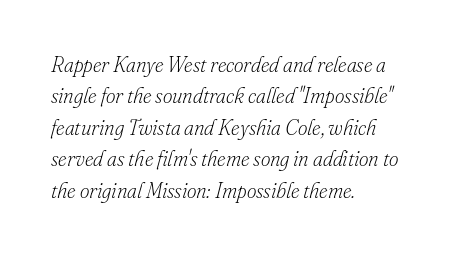
{"italic": "yes", "lean": "right", "slant_degrees": 16, "bold": "no", "underline": "no", "align": "left", "line_spacing": "normal", "line_spacing_ratio": 1.5, "letter_spacing": "normal", "letter_spacing_em": 0.0, "glyph_px": 21}
